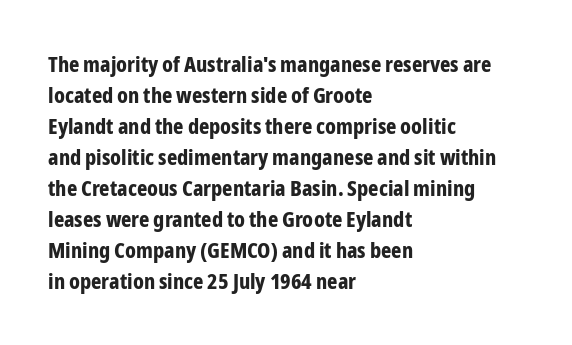
Q: Is the text bold? A: Yes.
Q: Is the text italic (slanted)? A: No, it is upright.
Q: Is the text underlined? A: No.
Q: How is the paragraph aligned? A: Left-aligned.
Q: Is the spacing between letters normal or unusually wide? A: Normal.
Q: Is the spacing between lines tight, normal or loose? A: Normal.
